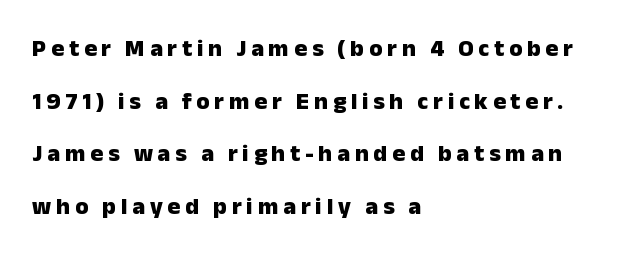
How would I describe the line gaps? Wide and relaxed. These lines were composed using upright roman letters. Typographic density is high because the face is bold. The paragraph shown leans on its left margin. The gap between lines stays unmarked.
